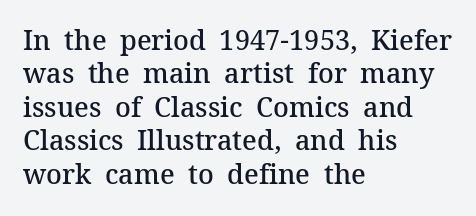
The image shows 27 px text type, upright; set left-aligned, line spacing 1.24x, normal letter spacing, not underlined.
